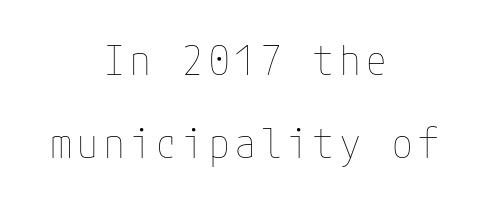
{"italic": "no", "bold": "no", "weight": "thin", "width": "condensed", "stroke_contrast": "low", "x_height": "medium", "underline": "no", "align": "center", "line_spacing": "loose", "line_spacing_ratio": 2.02, "glyph_px": 41}
